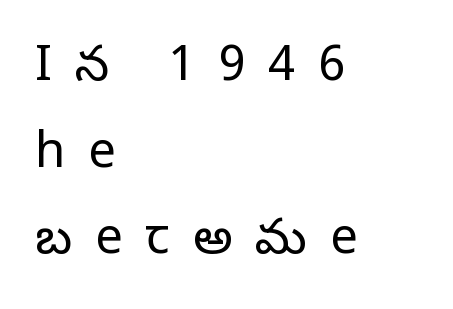
A typesetter would call this proportional, since set widths differ per character. A typesetter would mark this as roman, not italic. Stroke mass is kept to a normal reading level or below. The gaps between neighbouring characters are conspicuously large. I'd call this a serif setting — the letters wear small feet. A bare baseline throughout the passage.
